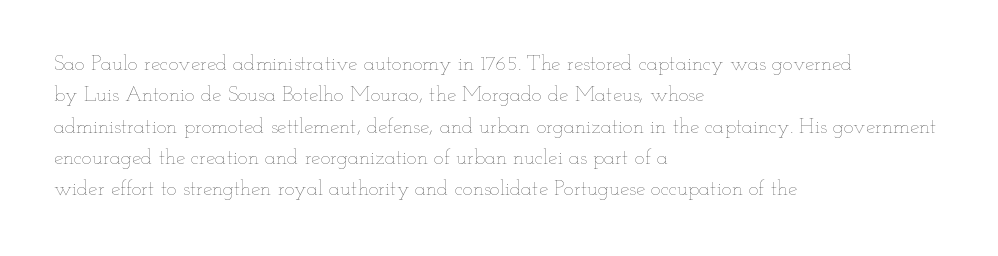
Ordinary non-slanted type is in use. Honestly, the row spacing looks completely unremarkable. These lines keep a tight, regular rhythm from letter to letter. These lines stack with their left ends in a neat column.
